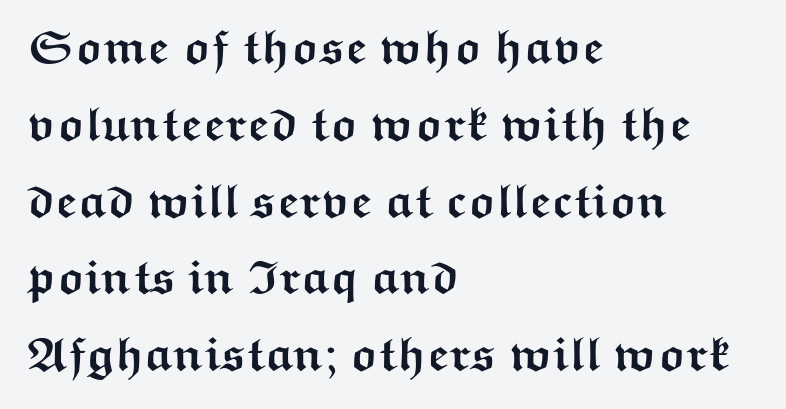
{"serif": "no", "italic": "no", "bold": "yes", "weight": "semibold", "width": "wide", "stroke_contrast": "medium", "x_height": "medium", "monospaced": "no", "underline": "no", "align": "left", "line_spacing": "normal", "line_spacing_ratio": 1.6, "letter_spacing": "normal", "letter_spacing_em": 0.0, "glyph_px": 48}
